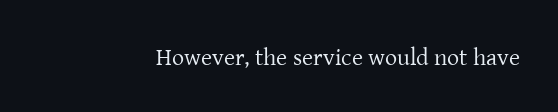
The image shows 24 px text type, upright; set normal letter spacing, not underlined.
